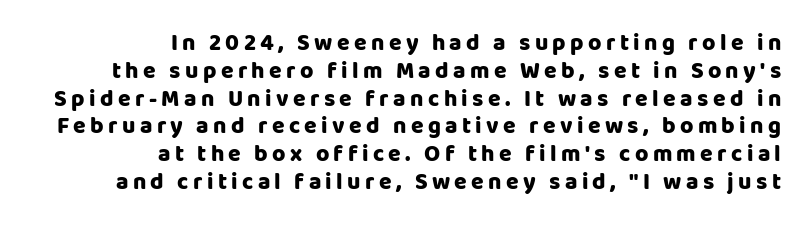
The passage shown is emphatically bold. In terms of posture, this sample is upright. The area under the type is left untouched. All the whitespace from short lines collects on the left.
